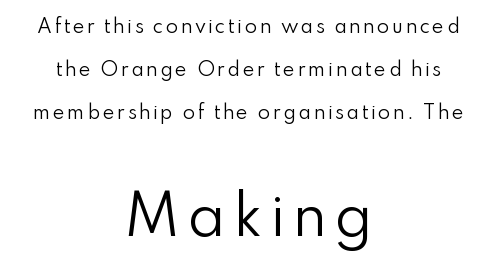
{"serif": "no", "italic": "no", "bold": "no", "weight": "regular", "width": "normal", "stroke_contrast": "low", "x_height": "small", "monospaced": "no", "underline": "no", "align": "center", "line_spacing": "loose", "line_spacing_ratio": 2.39, "larger_block": "second", "size_ratio": 3.0, "glyph_px": 54}
